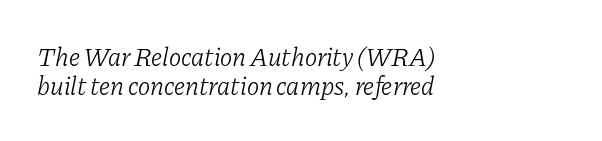
{"italic": "yes", "lean": "right", "slant_degrees": 11, "bold": "no", "underline": "no", "align": "left", "line_spacing": "tight", "line_spacing_ratio": 1.1, "letter_spacing": "normal", "letter_spacing_em": 0.0, "glyph_px": 26}
